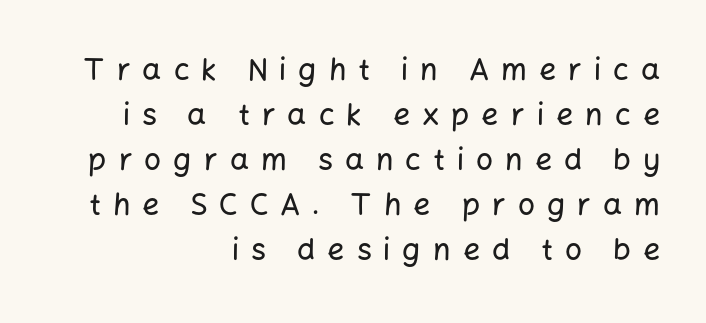
Q: Is the text italic (slanted)? A: No, it is upright.
Q: Is the typeface a serif or a sans-serif typeface? A: Sans-serif.
Q: Is the text underlined? A: No.
Q: How is the paragraph aligned? A: Right-aligned.
Q: Is the spacing between letters normal or unusually wide? A: Unusually wide.
Q: Is the spacing between lines tight, normal or loose? A: Normal.
Q: Width (condensed, normal, or wide)? A: Normal.
Q: Stroke contrast? A: Low.
Q: x-height? A: Medium.
Q: Monospaced? A: No.
